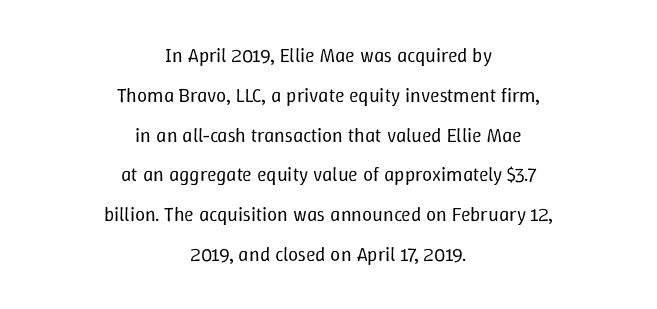
{"italic": "no", "bold": "no", "underline": "no", "align": "center", "line_spacing": "loose", "line_spacing_ratio": 1.99, "letter_spacing": "normal", "letter_spacing_em": 0.0, "glyph_px": 20}
